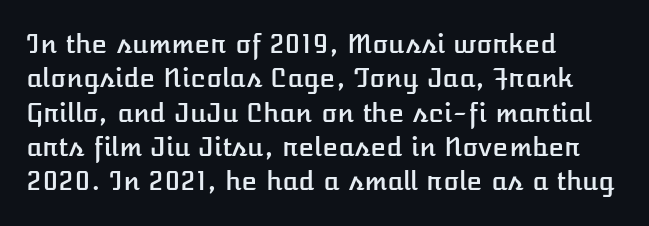
Q: Is the text italic (slanted)? A: No, it is upright.
Q: Is the text underlined? A: No.
Q: How is the paragraph aligned? A: Left-aligned.
Q: Is the spacing between letters normal or unusually wide? A: Normal.
Q: Is the spacing between lines tight, normal or loose? A: Normal.
